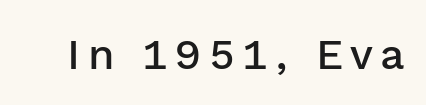
The image shows 43 px semibold sans-serif type, upright; set not underlined; low stroke contrast and a medium x-height.
